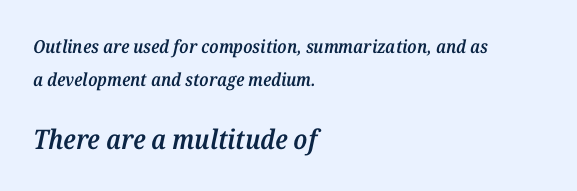
{"italic": "yes", "lean": "right", "slant_degrees": 12, "bold": "semi", "underline": "no", "align": "left", "line_spacing_ratio": 1.82, "letter_spacing": "normal", "letter_spacing_em": 0.0, "larger_block": "second", "size_ratio": 1.5, "glyph_px": 27}
